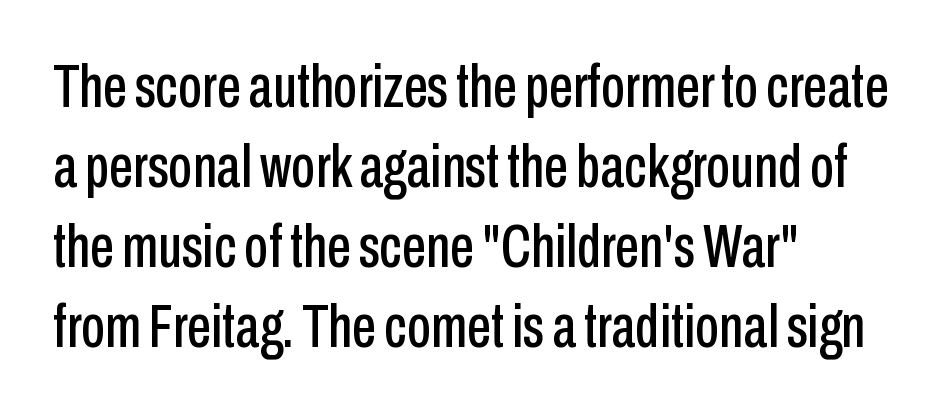
The passage shown is typed in a proportional face where columns would drift. This sample uses a sans-serif face. What stands out about the letter spacing? Nothing — it is the standard amount. The compositor pushed each line to the left boundary. Has an underline been added? It has not.
